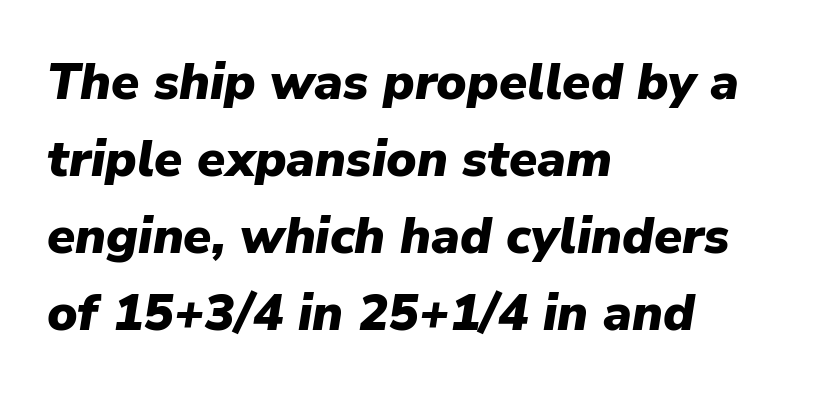
Each new line begins a customary step beneath the previous one. You'd pick this weight for a headline — it's a proper bold. Beneath every word, the page is bare. Line beginnings align vertically; line endings do not. Short note: letters normally spaced.
